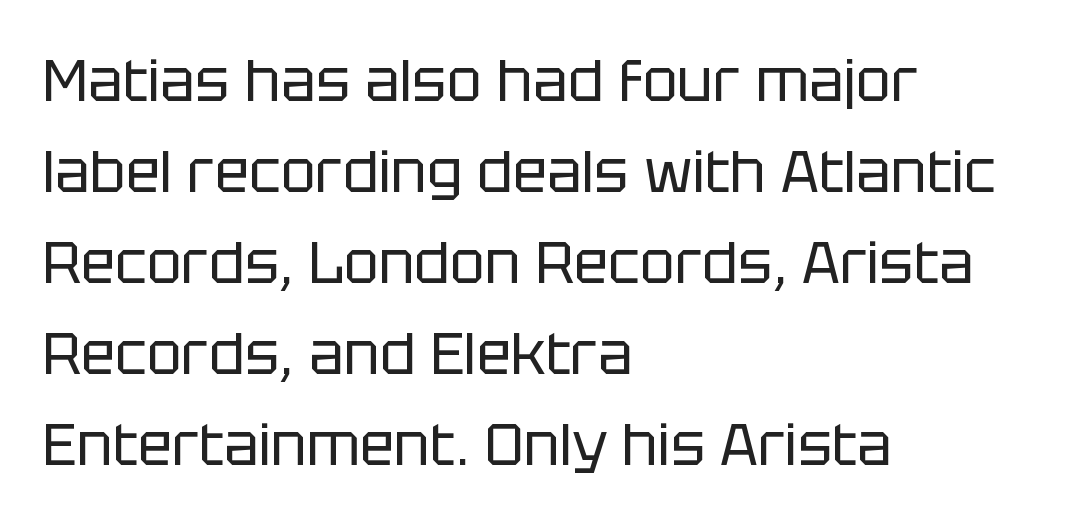
The image shows 58 px regular-weight sans-serif type, upright; set left-aligned, normal line spacing (1.57x), normal letter spacing, not underlined; low stroke contrast and a large x-height.
